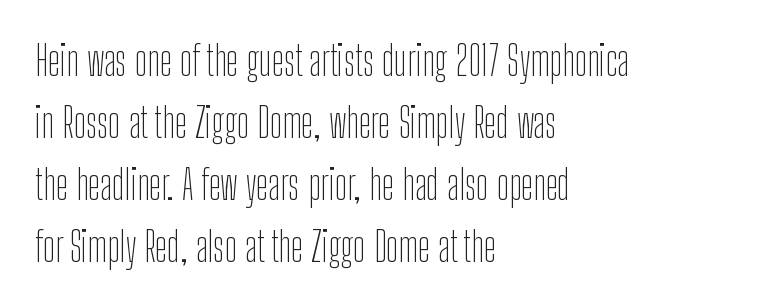
The image shows 41 px thin, condensed sans-serif type, upright; set left-aligned, normal line spacing (1.51x), normal letter spacing, not underlined; low stroke contrast and a medium x-height.
